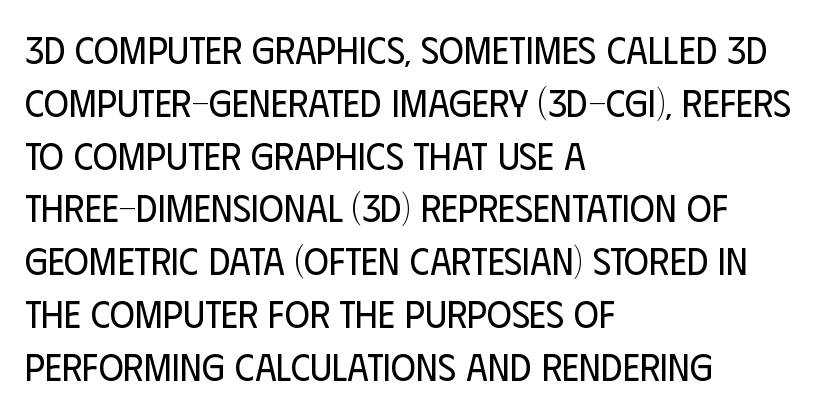
The image shows 38 px regular-weight, condensed sans-serif type, upright; set left-aligned, normal line spacing (1.39x), normal letter spacing, not underlined; low stroke contrast and a large x-height.
